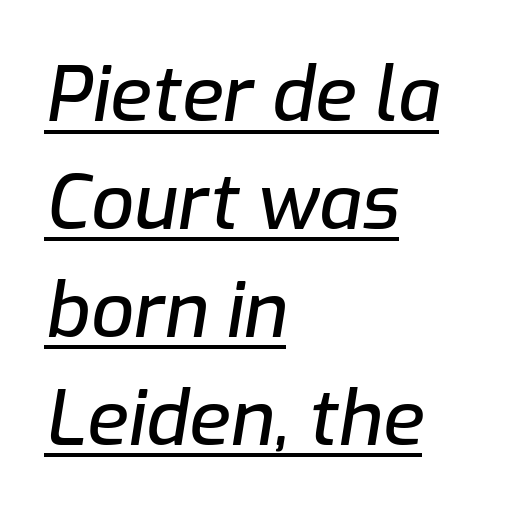
The image shows 76 px text type, italic (leaning right); set left-aligned, normal line spacing (1.42x), normal letter spacing, underlined; low stroke contrast and a medium x-height.
